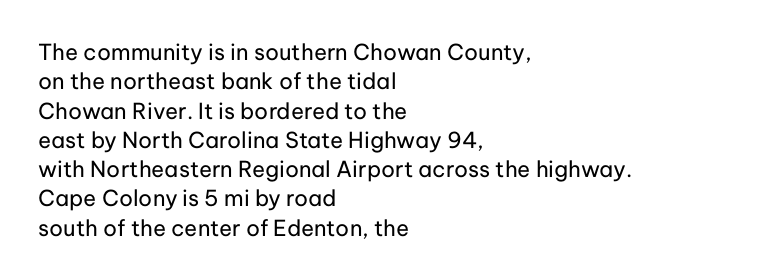
Caption: face not bold, strokes unweighted. Whoever set this chose a conventional vertical rhythm. This sample uses plain, unmodified letter spacing. The lettering stays uniformly vertical, giving the passage a roman look. Rule under the text: the space is simply empty.
